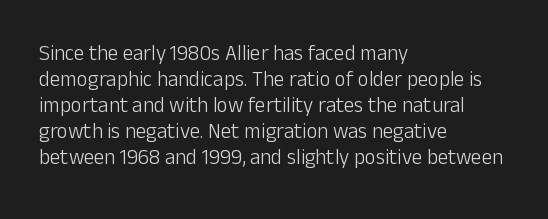
{"italic": "no", "bold": "no", "underline": "no", "align": "left", "line_spacing_ratio": 1.24, "letter_spacing": "normal", "letter_spacing_em": 0.0, "glyph_px": 21}
